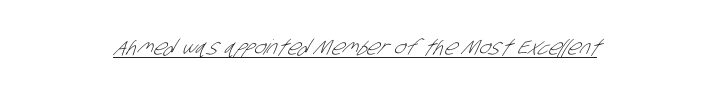
The image shows 21 px text type; set normal letter spacing, underlined.
